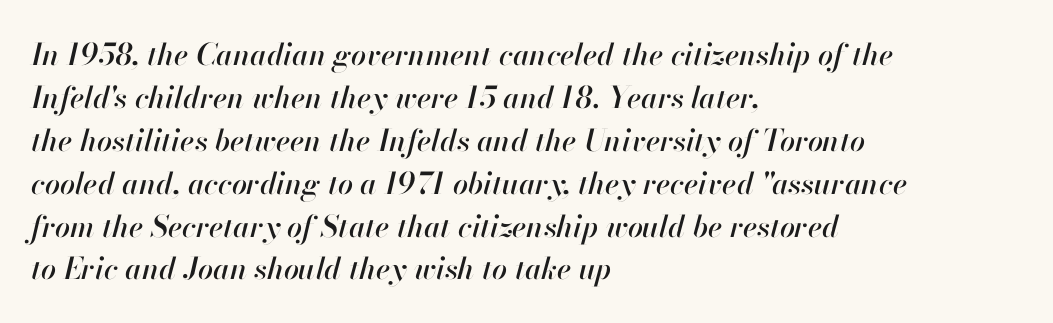
{"italic": "yes", "lean": "right", "slant_degrees": 13, "width": "normal", "stroke_contrast": "high", "x_height": "small", "monospaced": "no", "underline": "no", "align": "left", "line_spacing": "normal", "line_spacing_ratio": 1.43, "letter_spacing": "normal", "letter_spacing_em": 0.0, "glyph_px": 30}
